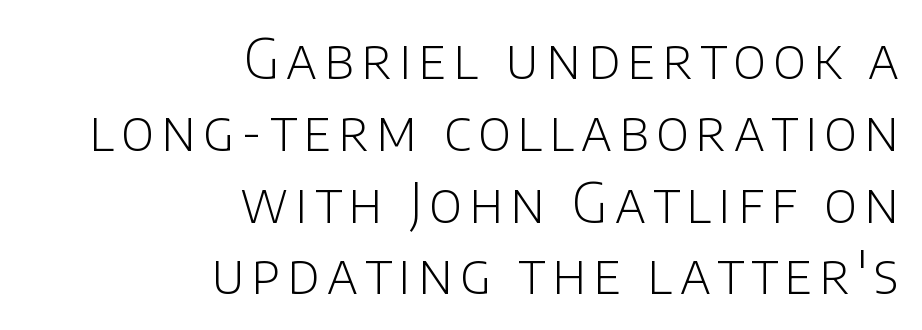
{"serif": "no", "italic": "no", "bold": "no", "weight": "light", "width": "normal", "stroke_contrast": "low", "x_height": "large", "monospaced": "no", "underline": "no", "align": "right", "line_spacing": "normal", "line_spacing_ratio": 1.33, "glyph_px": 54}
